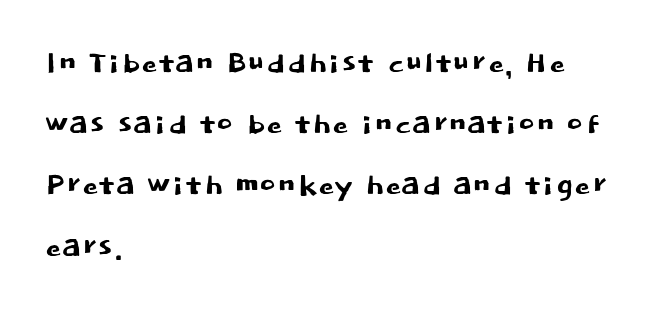
{"serif": "no", "italic": "no", "width": "normal", "stroke_contrast": "low", "x_height": "large", "monospaced": "no", "underline": "no", "align": "left", "line_spacing": "normal", "line_spacing_ratio": 1.53, "letter_spacing": "normal", "letter_spacing_em": 0.0, "glyph_px": 40}
